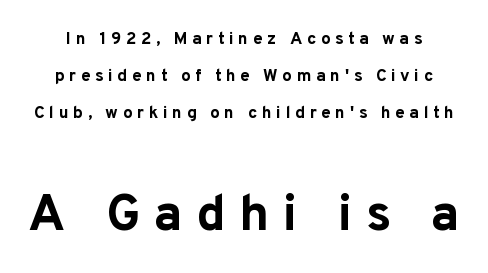
{"serif": "no", "italic": "no", "bold": "yes", "weight": "bold", "width": "normal", "stroke_contrast": "low", "x_height": "medium", "monospaced": "no", "underline": "no", "line_spacing": "loose", "line_spacing_ratio": 2.19, "letter_spacing": "wide", "letter_spacing_em": 0.27, "larger_block": "second", "size_ratio": 3.0, "glyph_px": 51}
